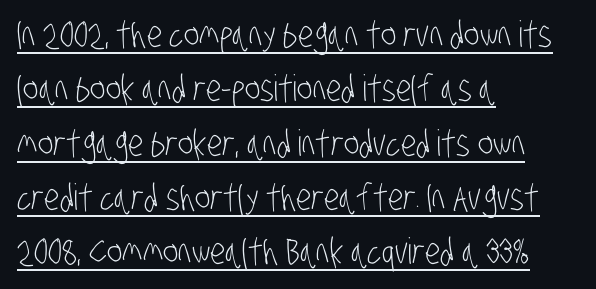
{"serif": "no", "bold": "no", "weight": "light", "width": "condensed", "stroke_contrast": "low", "x_height": "large", "monospaced": "no", "underline": "yes", "align": "left", "line_spacing": "normal", "line_spacing_ratio": 1.51, "letter_spacing": "normal", "letter_spacing_em": 0.0, "glyph_px": 36}
